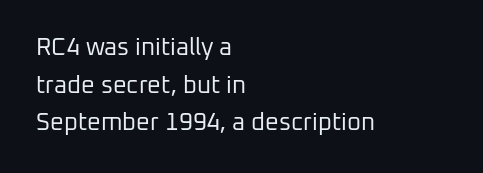
The setting favours the left margin, as ordinary paragraphs usually do. The face looks like a standard text weight, possibly lighter. Each row of text sits above clean, open space. Posture: straight, roman, zero tilt.
